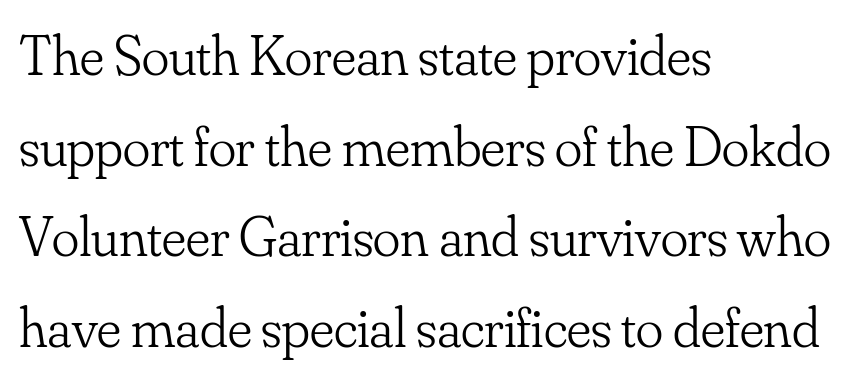
Q: Is the text bold? A: No.
Q: Is the text italic (slanted)? A: No, it is upright.
Q: Is the typeface a serif or a sans-serif typeface? A: Serif.
Q: Is the text underlined? A: No.
Q: How is the paragraph aligned? A: Left-aligned.
Q: Is the spacing between letters normal or unusually wide? A: Normal.
Q: Is the spacing between lines tight, normal or loose? A: Normal.
Q: Width (condensed, normal, or wide)? A: Normal.
Q: Stroke contrast? A: Low.
Q: x-height? A: Small.
Q: Monospaced? A: No.
